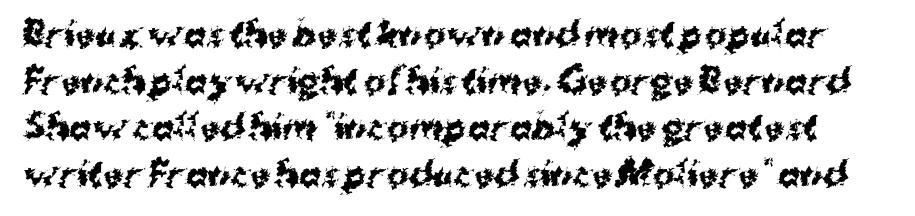
{"serif": "no", "bold": "yes", "weight": "bold", "width": "normal", "stroke_contrast": "medium", "x_height": "medium", "monospaced": "no", "underline": "no", "line_spacing": "normal", "line_spacing_ratio": 1.41, "letter_spacing": "normal", "letter_spacing_em": 0.0, "glyph_px": 33}
